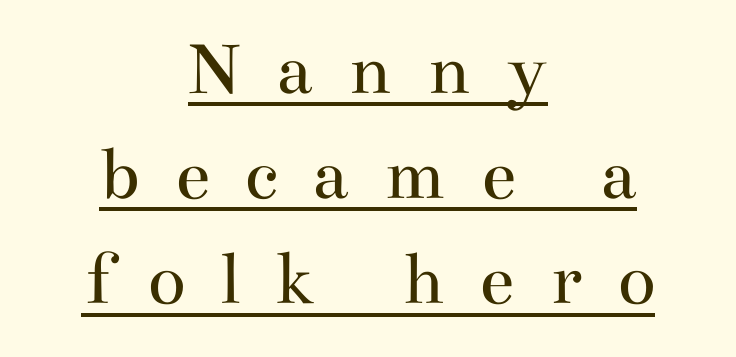
{"serif": "yes", "italic": "no", "bold": "no", "weight": "regular", "width": "wide", "stroke_contrast": "medium", "x_height": "small", "monospaced": "no", "underline": "yes", "align": "center", "line_spacing": "normal", "line_spacing_ratio": 1.33, "letter_spacing": "wide", "letter_spacing_em": 0.44, "glyph_px": 79}
